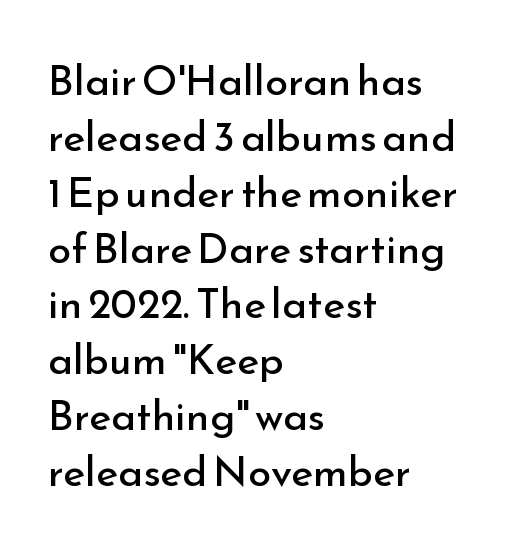
The image shows 42 px regular-weight sans-serif type, upright; set left-aligned, normal line spacing (1.33x), normal letter spacing, not underlined; low stroke contrast and a small x-height.
